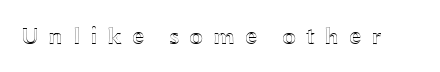
Q: Is the text italic (slanted)? A: No, it is upright.
Q: Is the text underlined? A: No.
Q: Is the spacing between letters normal or unusually wide? A: Unusually wide.
